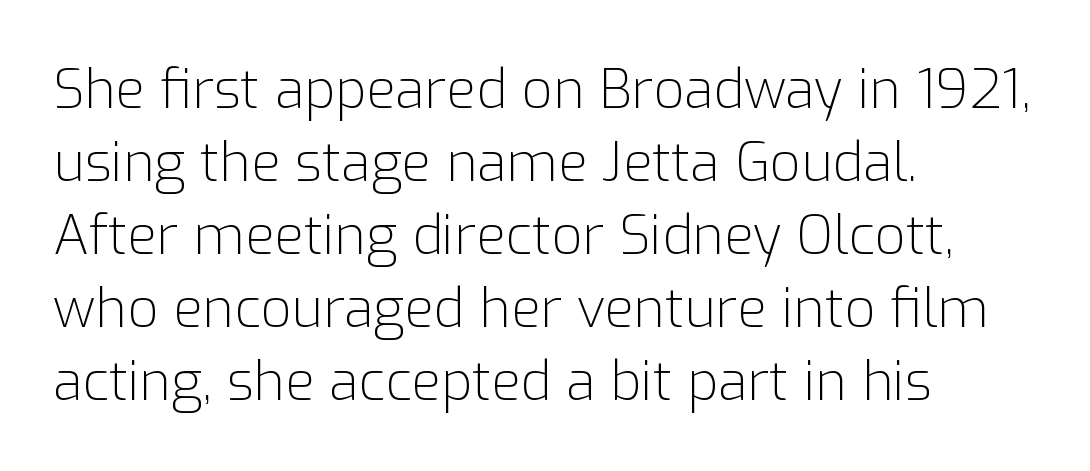
The string is rendered with underlining switched off. Caption: multi-line text, flush left, ragged right. The type family on display is of the sans-serif kind. There is no visible air inserted between adjacent glyphs. The lettering holds an erect, upright posture throughout.
